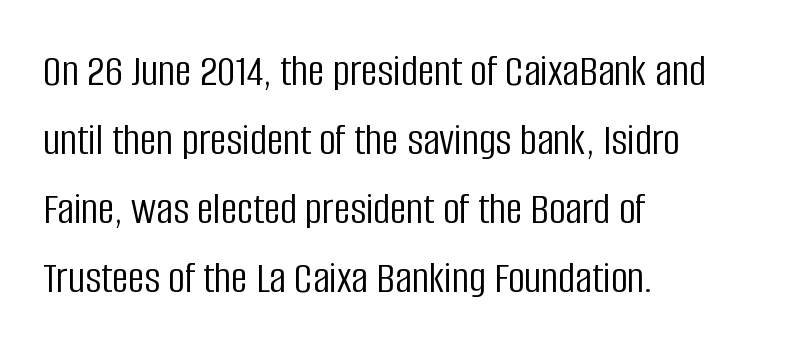
Q: Is the text bold? A: No.
Q: Is the text italic (slanted)? A: No, it is upright.
Q: Is the typeface a serif or a sans-serif typeface? A: Sans-serif.
Q: Is the text underlined? A: No.
Q: How is the paragraph aligned? A: Left-aligned.
Q: Is the spacing between letters normal or unusually wide? A: Normal.
Q: Is the spacing between lines tight, normal or loose? A: Normal.
Q: Width (condensed, normal, or wide)? A: Condensed.
Q: Stroke contrast? A: Low.
Q: x-height? A: Large.
Q: Monospaced? A: No.
